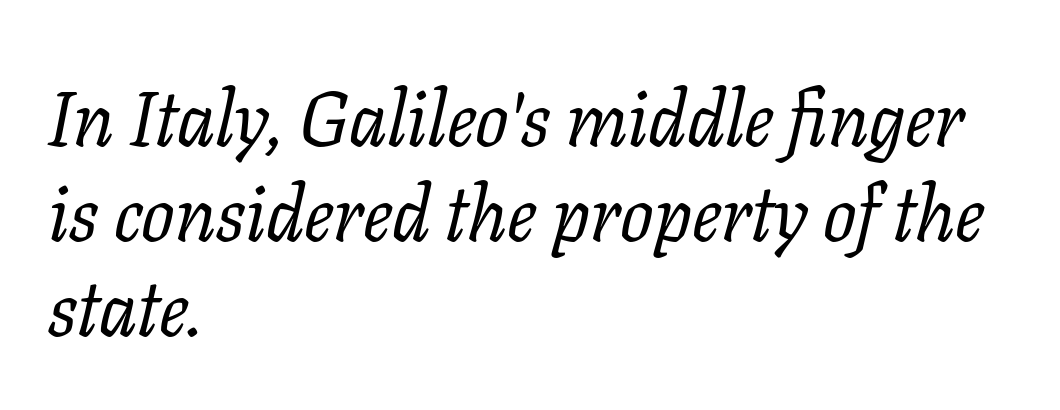
Q: Is the text bold? A: No.
Q: Is the text italic (slanted)? A: Yes, it leans right by about 11 degrees.
Q: Is the typeface a serif or a sans-serif typeface? A: Serif.
Q: Is the text underlined? A: No.
Q: How is the paragraph aligned? A: Left-aligned.
Q: Is the spacing between letters normal or unusually wide? A: Normal.
Q: Width (condensed, normal, or wide)? A: Normal.
Q: Stroke contrast? A: Low.
Q: x-height? A: Medium.
Q: Monospaced? A: No.
